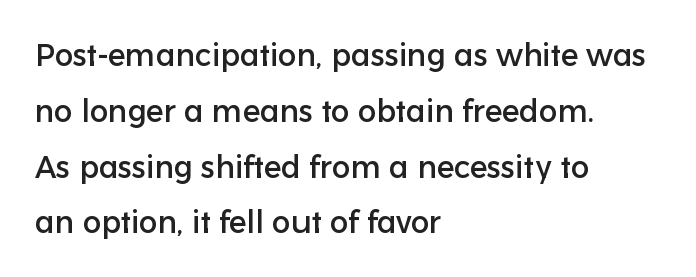
The image shows 31 px sans-serif type, upright; set left-aligned, line spacing 1.8x, normal letter spacing, not underlined; low stroke contrast and a medium x-height.
